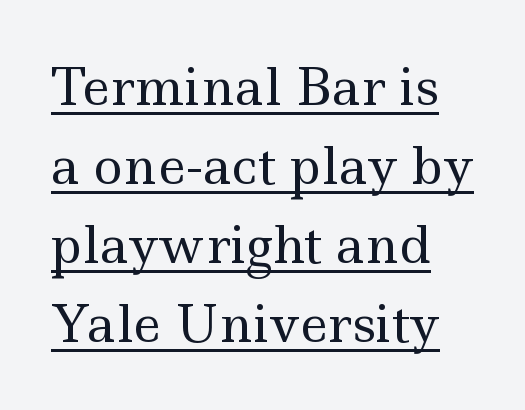
The image shows 50 px regular-weight, wide serif type, upright; set left-aligned, normal line spacing (1.58x), normal letter spacing, underlined; a small x-height.
